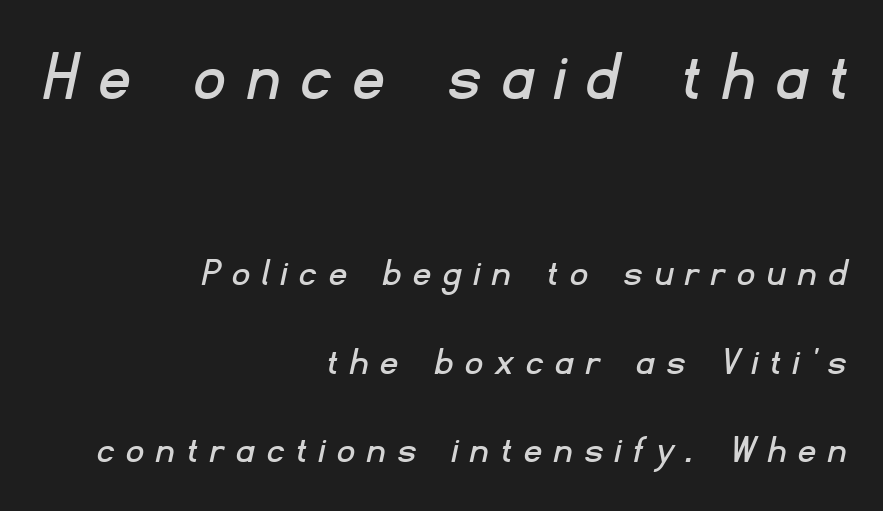
Q: Is the typeface a serif or a sans-serif typeface? A: Sans-serif.
Q: Is the text underlined? A: No.
Q: How is the paragraph aligned? A: Right-aligned.
Q: Is the spacing between letters normal or unusually wide? A: Unusually wide.
Q: Is the spacing between lines tight, normal or loose? A: Loose.
Q: Which block of text is set in a larger size, the first (top) or the second (bottom)? A: The first (top) one.
Q: Width (condensed, normal, or wide)? A: Normal.
Q: Stroke contrast? A: Low.
Q: x-height? A: Small.
Q: Monospaced? A: No.
